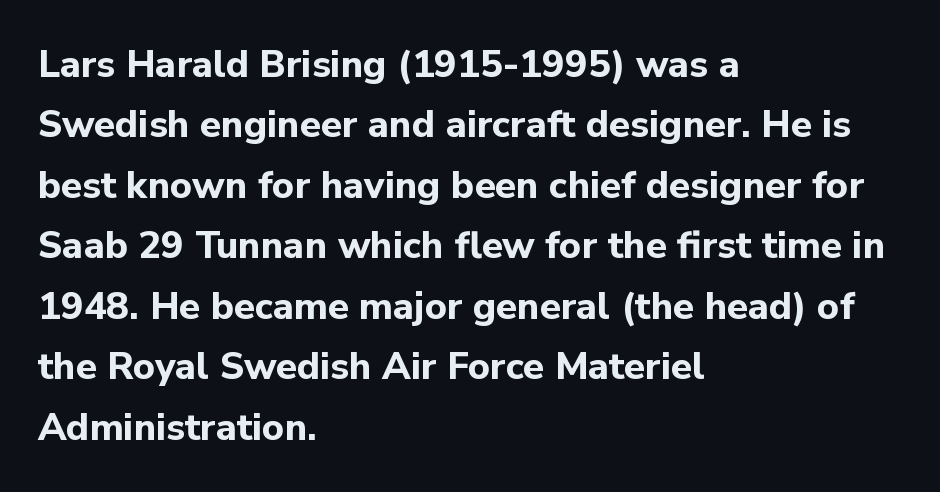
The image shows 38 px bold sans-serif type, upright; set left-aligned, normal line spacing (1.59x), normal letter spacing, not underlined; low stroke contrast and a medium x-height.
